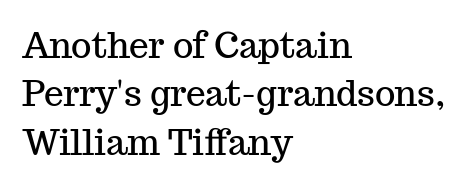
{"serif": "yes", "italic": "no", "width": "normal", "stroke_contrast": "medium", "x_height": "medium", "monospaced": "no", "underline": "no", "align": "left", "line_spacing": "normal", "line_spacing_ratio": 1.38, "letter_spacing": "normal", "letter_spacing_em": 0.0, "glyph_px": 35}
